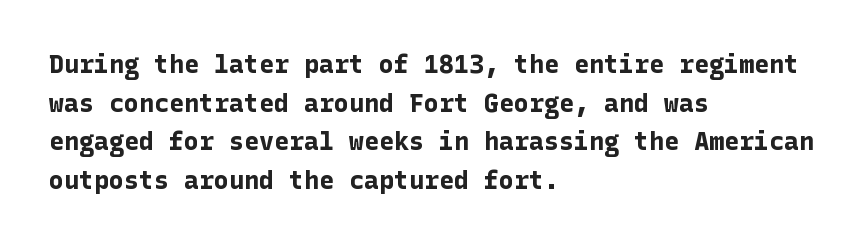
Q: Is the text bold? A: Yes.
Q: Is the text italic (slanted)? A: No, it is upright.
Q: Is the text underlined? A: No.
Q: How is the paragraph aligned? A: Left-aligned.
Q: Is the spacing between letters normal or unusually wide? A: Normal.
Q: Is the spacing between lines tight, normal or loose? A: Normal.
